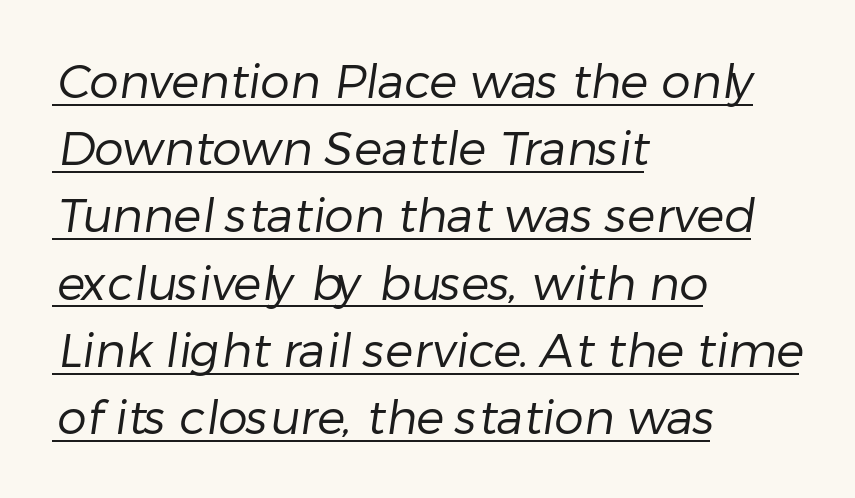
Does extra space separate the letters? No, they use regular spacing. Stems and bowls with no extra thickness — not bold. Descenders here cross a horizontal rule under the line. The rendering shows plain stroke endings on the letterforms — a sans-serif design. Each line starts at the same left margin while the right side varies.
